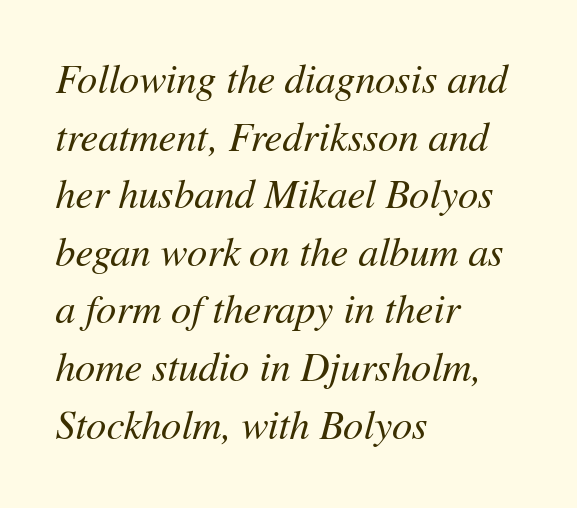
The image shows 40 px regular-weight type, italic (leaning right); set left-aligned, normal line spacing (1.44x), normal letter spacing, not underlined; medium stroke contrast and a medium x-height.
